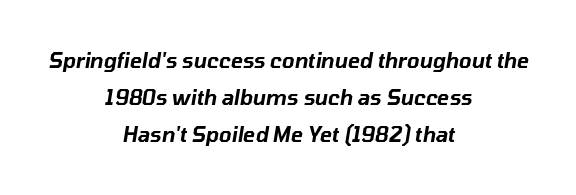
When letters slant like this, we call the style italic. This rendering features lettering with no underline. The passage shown has conventional tracking throughout. Which margin do the lines hug? Neither — every line sits in the middle.
